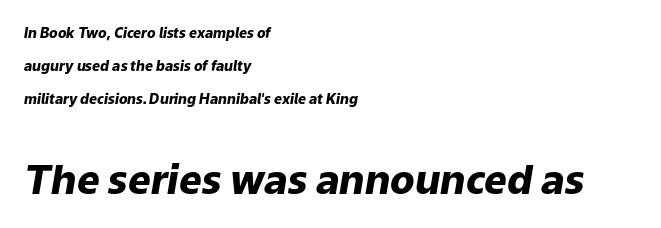
{"italic": "yes", "lean": "right", "slant_degrees": 9, "bold": "yes", "weight": "heavy", "width": "normal", "stroke_contrast": "low", "x_height": "medium", "monospaced": "no", "underline": "no", "align": "left", "line_spacing": "loose", "line_spacing_ratio": 2.35, "letter_spacing": "normal", "letter_spacing_em": 0.0, "larger_block": "second", "size_ratio": 2.86, "glyph_px": 40}
